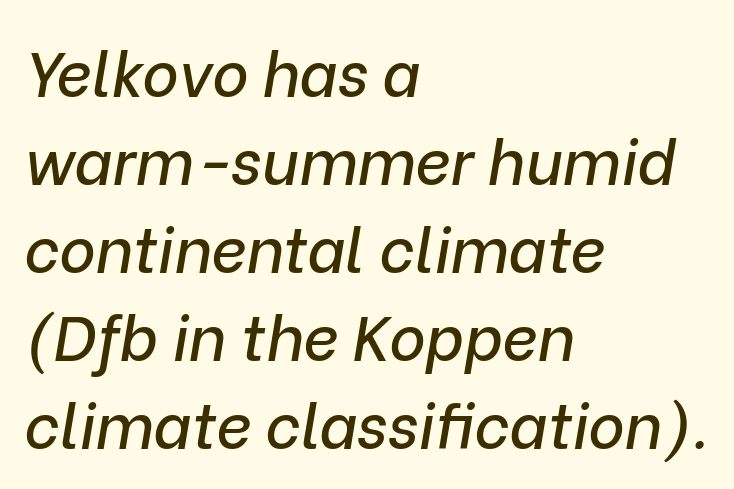
Q: Is the text italic (slanted)? A: Yes, it leans right by about 9 degrees.
Q: Is the text underlined? A: No.
Q: How is the paragraph aligned? A: Left-aligned.
Q: Is the spacing between letters normal or unusually wide? A: Normal.
Q: Is the spacing between lines tight, normal or loose? A: Normal.
Q: Width (condensed, normal, or wide)? A: Normal.
Q: Stroke contrast? A: Low.
Q: x-height? A: Medium.
Q: Monospaced? A: No.
